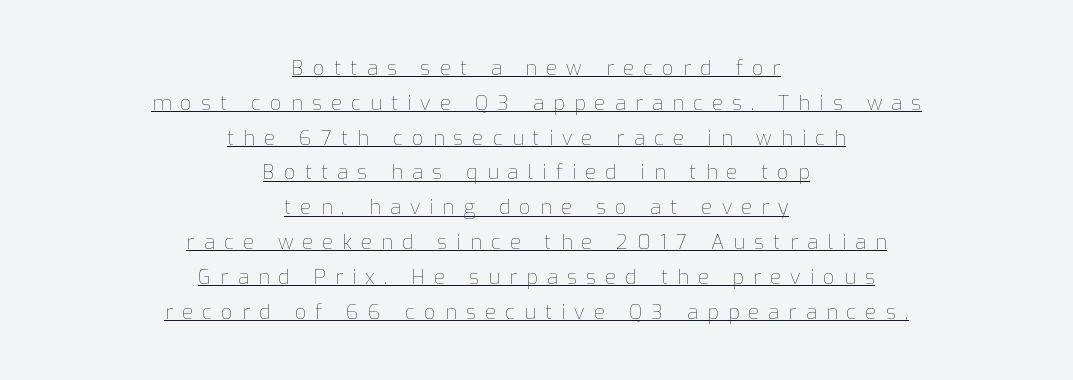
Q: Is the text bold? A: No.
Q: Is the text italic (slanted)? A: No, it is upright.
Q: Is the text underlined? A: Yes.
Q: How is the paragraph aligned? A: Centered.
Q: Is the spacing between letters normal or unusually wide? A: Unusually wide.
